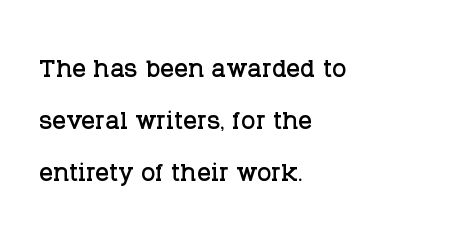
The image shows 34 px serif type, upright; set left-aligned, normal line spacing (1.53x), normal letter spacing, not underlined; low stroke contrast and a large x-height.
